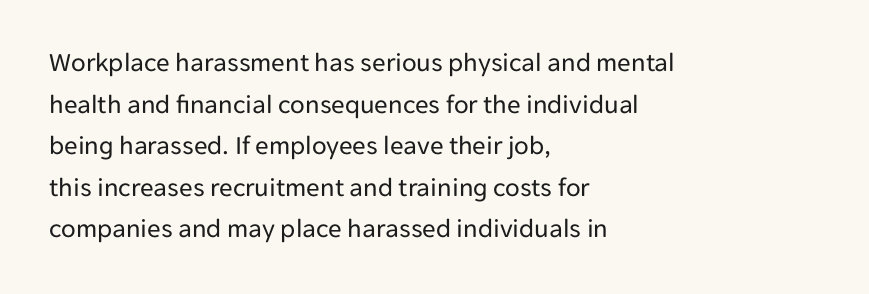
Q: Is the text bold? A: No.
Q: Is the text italic (slanted)? A: No, it is upright.
Q: Is the text underlined? A: No.
Q: How is the paragraph aligned? A: Left-aligned.
Q: Is the spacing between letters normal or unusually wide? A: Normal.
Q: Is the spacing between lines tight, normal or loose? A: Normal.
